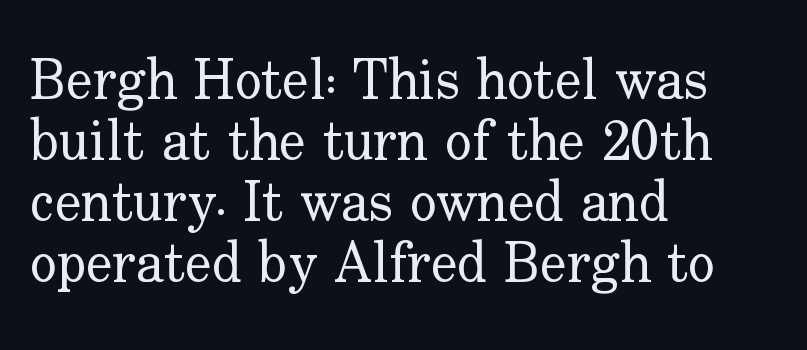
{"serif": "yes", "italic": "no", "bold": "no", "weight": "regular", "width": "normal", "stroke_contrast": "low", "x_height": "small", "monospaced": "no", "underline": "no", "align": "left", "line_spacing": "tight", "line_spacing_ratio": 1.09, "letter_spacing": "normal", "letter_spacing_em": 0.0, "glyph_px": 56}
